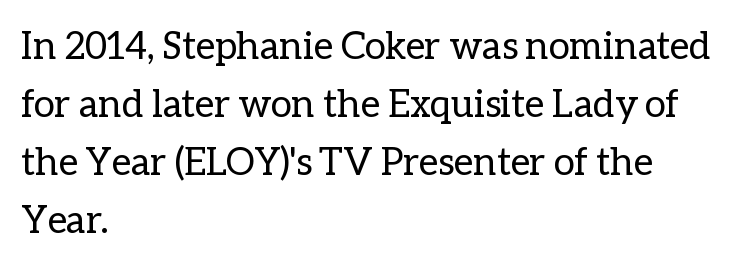
{"italic": "no", "bold": "no", "weight": "regular", "width": "normal", "stroke_contrast": "low", "x_height": "medium", "monospaced": "no", "underline": "no", "align": "left", "line_spacing": "normal", "line_spacing_ratio": 1.53, "letter_spacing": "normal", "letter_spacing_em": 0.0, "glyph_px": 38}
